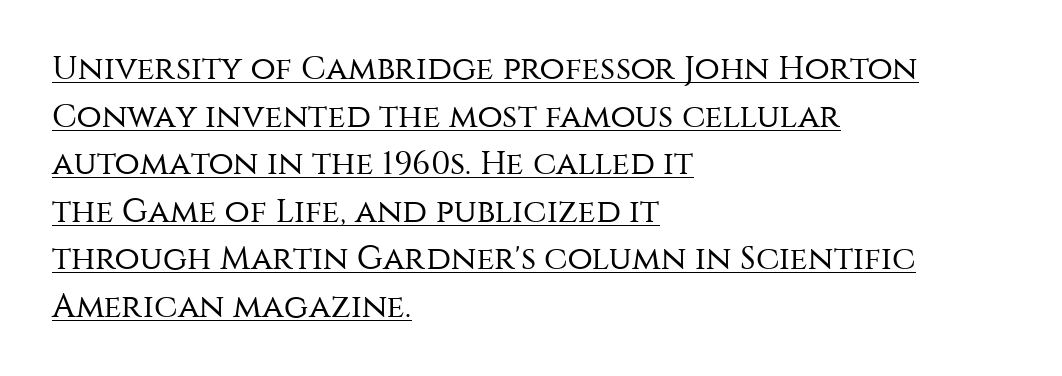
{"serif": "no", "italic": "no", "bold": "no", "weight": "regular", "width": "normal", "stroke_contrast": "medium", "x_height": "large", "monospaced": "no", "underline": "yes", "align": "left", "line_spacing": "normal", "line_spacing_ratio": 1.44, "letter_spacing": "normal", "letter_spacing_em": 0.0, "glyph_px": 33}
